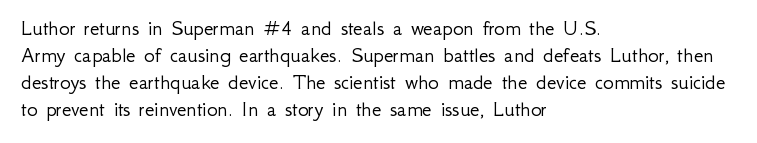
The image shows 22 px text type, upright; set left-aligned, line spacing 1.23x, normal letter spacing, not underlined.
